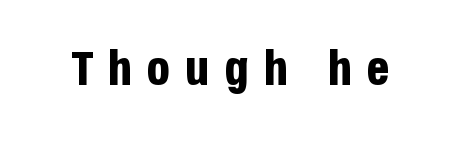
{"serif": "no", "italic": "no", "bold": "yes", "weight": "bold", "width": "condensed", "stroke_contrast": "low", "x_height": "large", "monospaced": "no", "underline": "no", "letter_spacing": "wide", "letter_spacing_em": 0.28, "glyph_px": 49}
